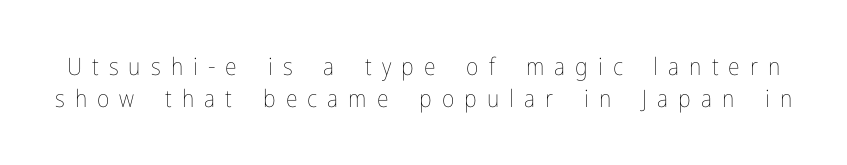
{"italic": "no", "bold": "no", "underline": "no", "line_spacing": "normal", "line_spacing_ratio": 1.34, "letter_spacing": "wide", "letter_spacing_em": 0.42, "glyph_px": 24}
